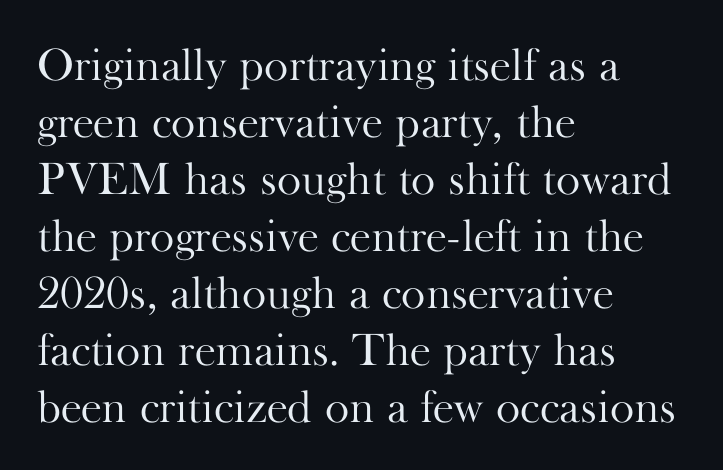
{"serif": "yes", "italic": "no", "bold": "no", "weight": "light", "width": "normal", "stroke_contrast": "high", "x_height": "small", "monospaced": "no", "underline": "no", "align": "left", "line_spacing_ratio": 1.24, "letter_spacing": "normal", "letter_spacing_em": 0.0, "glyph_px": 46}
